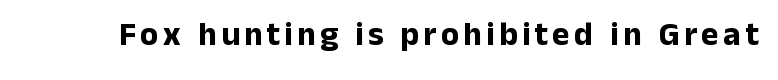
The image shows 33 px bold sans-serif type, upright; set not underlined; low stroke contrast and a medium x-height.
